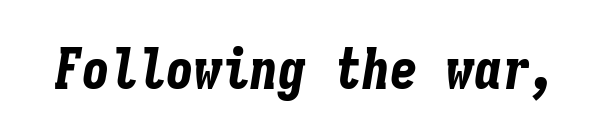
The words here are not underlined. The letters march in equal steps, a hallmark of fixed-pitch type. Typographic density is high because the face is bold. Every character sits at an angle, as italics do. Here the glyphs are tracked normally, forming tight word shapes.
